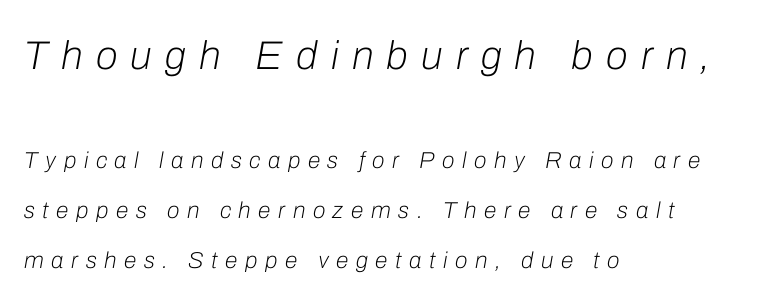
{"italic": "yes", "lean": "right", "slant_degrees": 10, "bold": "no", "weight": "light", "width": "normal", "stroke_contrast": "low", "x_height": "medium", "monospaced": "no", "underline": "no", "align": "left", "line_spacing": "loose", "line_spacing_ratio": 2.16, "letter_spacing": "wide", "letter_spacing_em": 0.33, "larger_block": "first", "size_ratio": 1.74, "glyph_px": 40}
